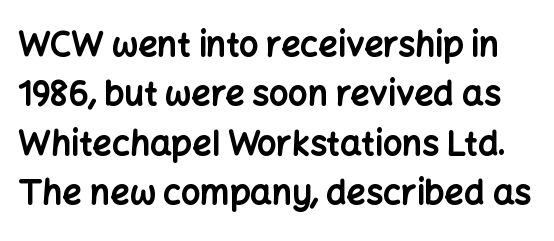
Summary of weight: heavy, a full bold. The typography opts for an upright posture over an oblique one. Note the varied advance widths — an 'i' is clearly narrower than an 'm'. No feet cap the strokes, marking this as sans-serif type.
